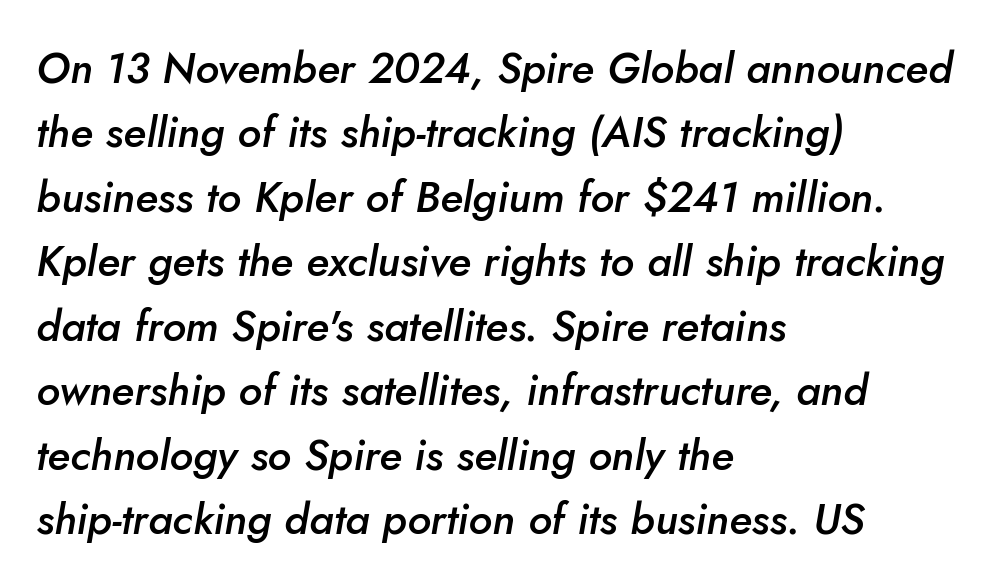
The image shows 43 px semibold type, italic (leaning right); set left-aligned, normal line spacing (1.5x), normal letter spacing, not underlined; low stroke contrast and a small x-height.
